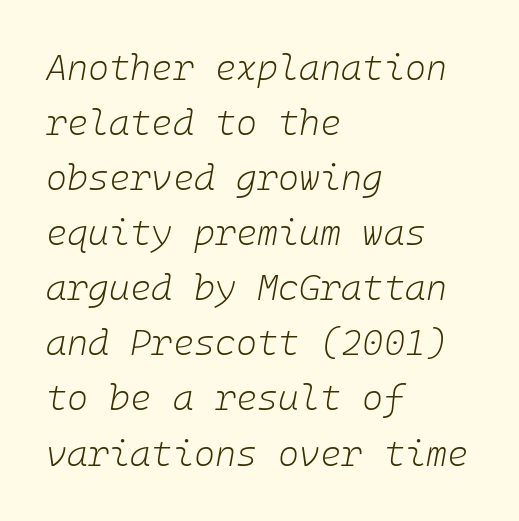
If you drew a line through each stem, it would be angled. Descenders are the only things crossing below the line. A classic flush-left, rag-right setting is used for this passage. How would I describe the line gaps? Plain and ordinary.
